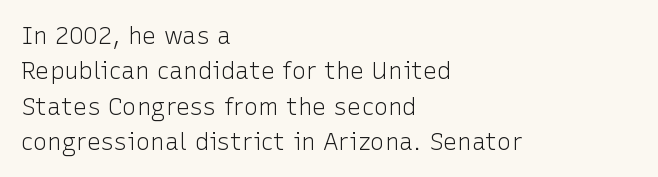
{"italic": "no", "bold": "no", "underline": "no", "align": "left", "line_spacing": "normal", "line_spacing_ratio": 1.47, "letter_spacing": "normal", "letter_spacing_em": 0.0, "glyph_px": 24}
